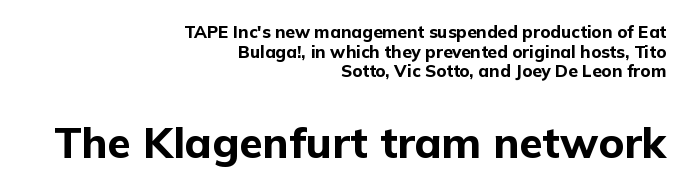
The image shows 43 px bold sans-serif type, upright; set right-aligned, line spacing 1.16x, normal letter spacing, not underlined; the second (bottom) block is 2.53x larger; low stroke contrast and a medium x-height.
